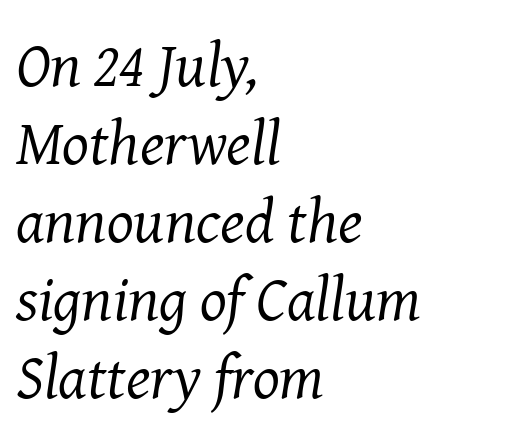
The image shows 63 px regular-weight serif type, italic (leaning right); set left-aligned, line spacing 1.24x, normal letter spacing, not underlined; medium stroke contrast and a medium x-height.
